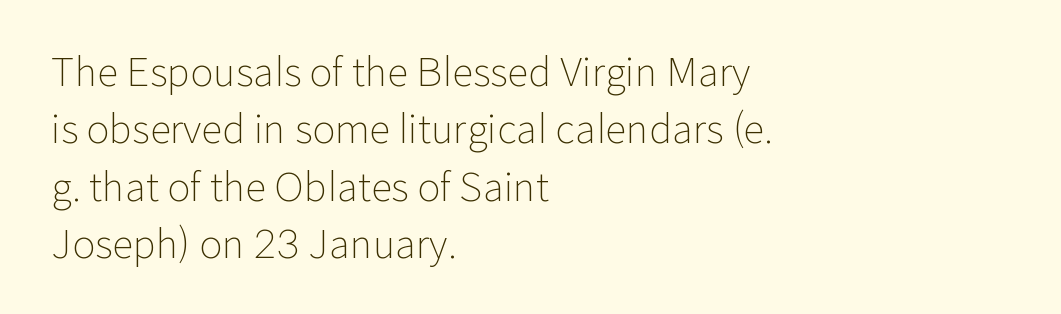
Q: Is the text bold? A: No.
Q: Is the text italic (slanted)? A: No, it is upright.
Q: Is the typeface a serif or a sans-serif typeface? A: Sans-serif.
Q: Is the text underlined? A: No.
Q: How is the paragraph aligned? A: Left-aligned.
Q: Is the spacing between letters normal or unusually wide? A: Normal.
Q: Is the spacing between lines tight, normal or loose? A: Normal.
Q: Width (condensed, normal, or wide)? A: Normal.
Q: Stroke contrast? A: Low.
Q: x-height? A: Medium.
Q: Monospaced? A: No.
